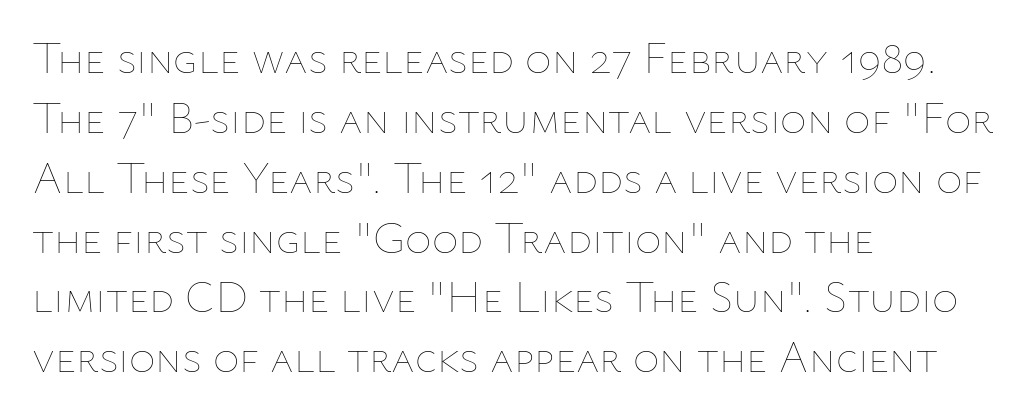
Q: Is the text bold? A: No.
Q: Is the text italic (slanted)? A: No, it is upright.
Q: Is the text underlined? A: No.
Q: How is the paragraph aligned? A: Left-aligned.
Q: Is the spacing between letters normal or unusually wide? A: Normal.
Q: Is the spacing between lines tight, normal or loose? A: Normal.
Q: Width (condensed, normal, or wide)? A: Normal.
Q: Stroke contrast? A: Low.
Q: x-height? A: Medium.
Q: Monospaced? A: No.
